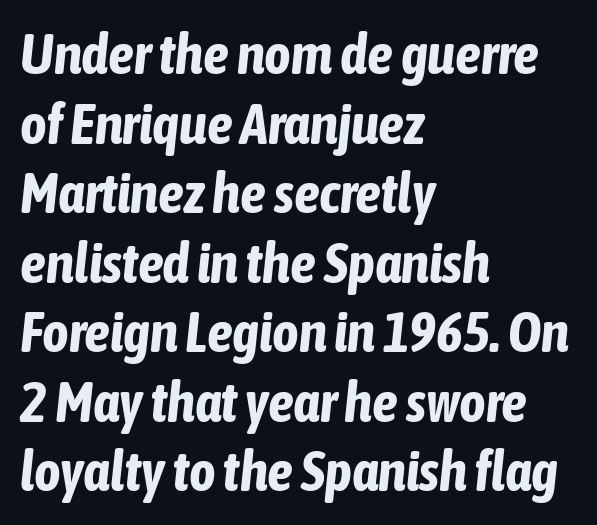
Caption: standard tracking, unaltered. Which margin do the lines hug? The left one — the right edge is uneven. The passage shown is not underscored anywhere. These lines are rendered in a variable-pitch font. Does the lettering tilt? It does — this is italic. Compared with an ordinary text face, these strokes are far heavier — a full bold.
